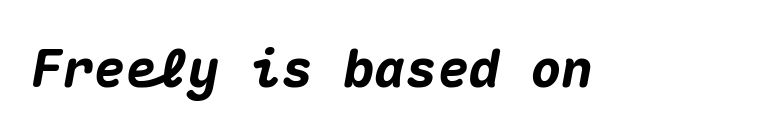
Plenty of ink on the page — the face is bold. The passage shown is typed in a monospace face where columns stay perfectly aligned. The words here are not underlined. Default kerning and tracking; the words read as compact shapes.
